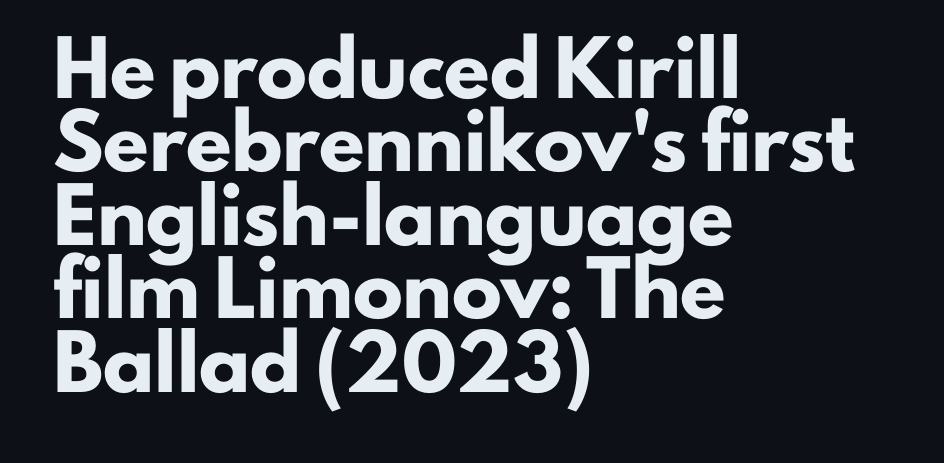
{"serif": "no", "italic": "no", "bold": "yes", "weight": "heavy", "width": "normal", "stroke_contrast": "low", "x_height": "small", "monospaced": "no", "underline": "no", "align": "left", "line_spacing": "normal", "line_spacing_ratio": 1.47, "letter_spacing": "normal", "letter_spacing_em": 0.0, "glyph_px": 50}
